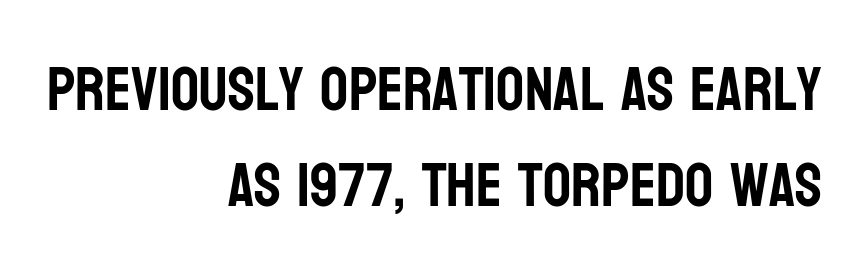
Ascenders rise straight up at ninety degrees. The type is set solid horizontally, with unmodified tracking. Nope, no serifs anywhere on these letters. Descenders are the only things crossing below the line.
